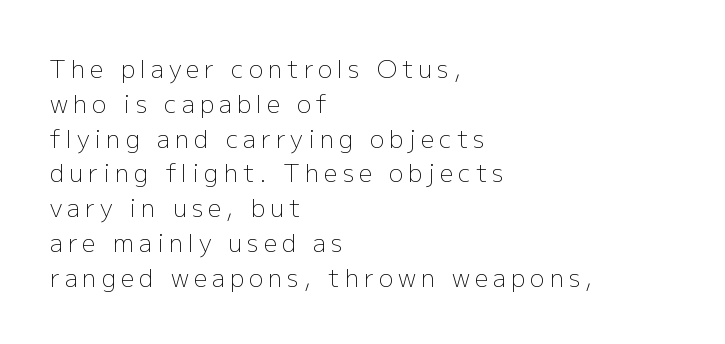
Underline: absent. Unlike italic type, these characters show no tilt at all. Horizontal bands of white between lines are of average thickness. The text block is weighted toward the left margin, trailing off unevenly rightward. The letters look calm and open, with moderate or lighter stems.
